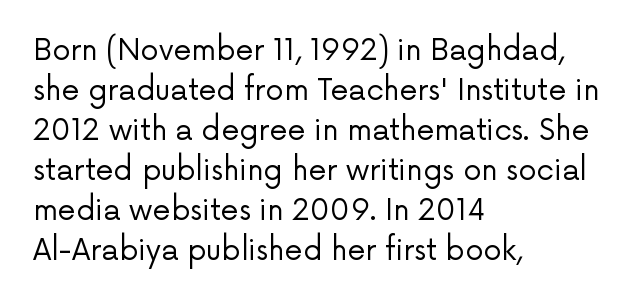
The glyphs in this specimen are sans serif. Here the designer chose a conventional face with non-uniform glyph widths. Stroke mass is kept to a normal reading level or below. The passage shown has conventional tracking throughout. Decoration check: the copy has no underline.
